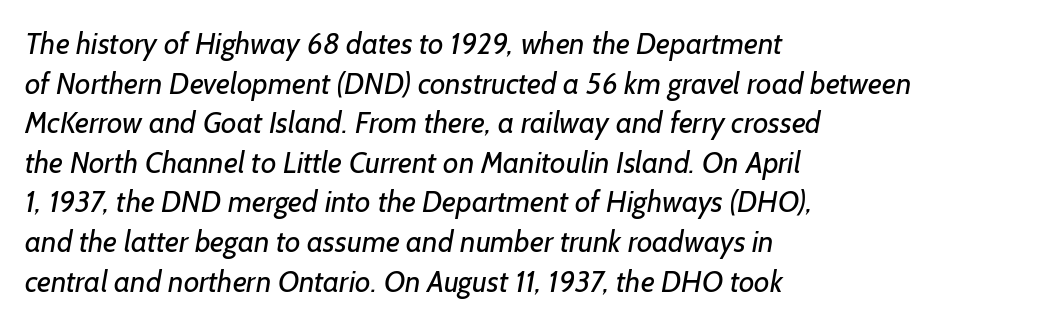
Do the characters align in a grid? No, the font is proportional. Horizontally, the lines are justified to the leading edge only. Ink coverage per letter is moderate at most. The passage shown stacks its lines at a standard gap. Any mark beneath the type? The region is blank.
